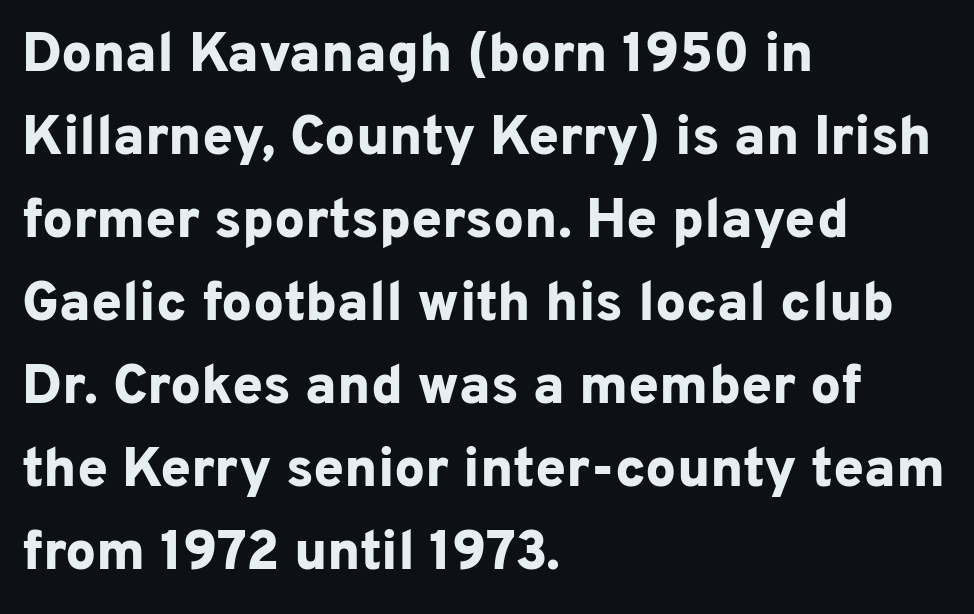
The image shows 55 px bold sans-serif type, upright; set left-aligned, normal line spacing (1.51x), normal letter spacing, not underlined; low stroke contrast and a medium x-height.
